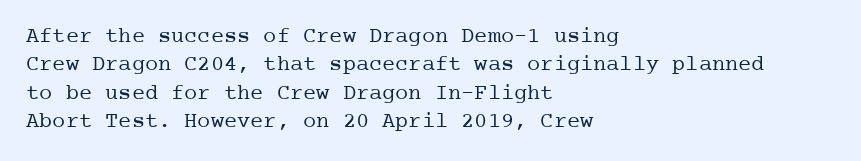
{"italic": "no", "bold": "no", "underline": "no", "align": "left", "line_spacing": "normal", "line_spacing_ratio": 1.29, "letter_spacing": "normal", "letter_spacing_em": 0.0, "glyph_px": 22}
